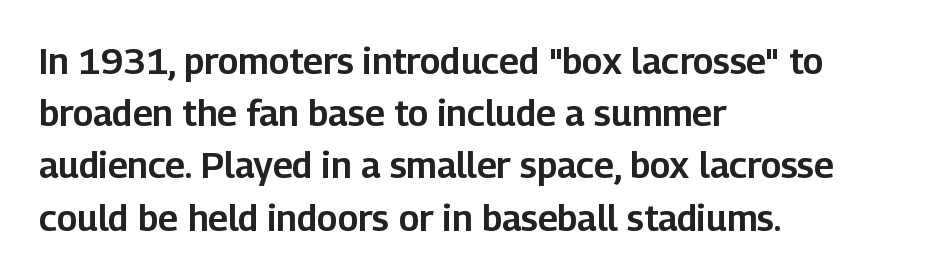
Q: Is the text italic (slanted)? A: No, it is upright.
Q: Is the typeface a serif or a sans-serif typeface? A: Sans-serif.
Q: Is the text underlined? A: No.
Q: How is the paragraph aligned? A: Left-aligned.
Q: Is the spacing between letters normal or unusually wide? A: Normal.
Q: Is the spacing between lines tight, normal or loose? A: Normal.
Q: Width (condensed, normal, or wide)? A: Normal.
Q: Stroke contrast? A: Low.
Q: x-height? A: Medium.
Q: Monospaced? A: No.
